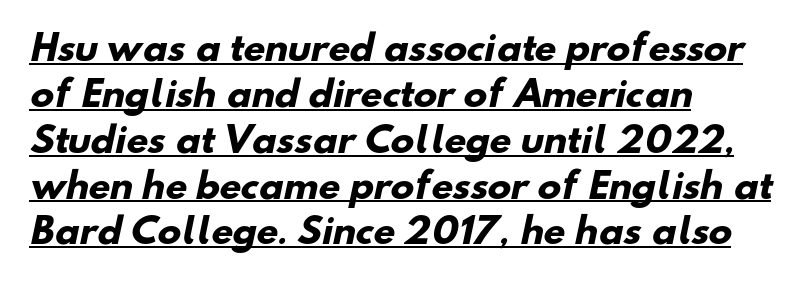
Q: Is the text bold? A: Yes.
Q: Is the typeface a serif or a sans-serif typeface? A: Sans-serif.
Q: Is the text underlined? A: Yes.
Q: How is the paragraph aligned? A: Left-aligned.
Q: Is the spacing between letters normal or unusually wide? A: Normal.
Q: Is the spacing between lines tight, normal or loose? A: Normal.
Q: Width (condensed, normal, or wide)? A: Normal.
Q: Stroke contrast? A: Low.
Q: x-height? A: Small.
Q: Monospaced? A: No.
